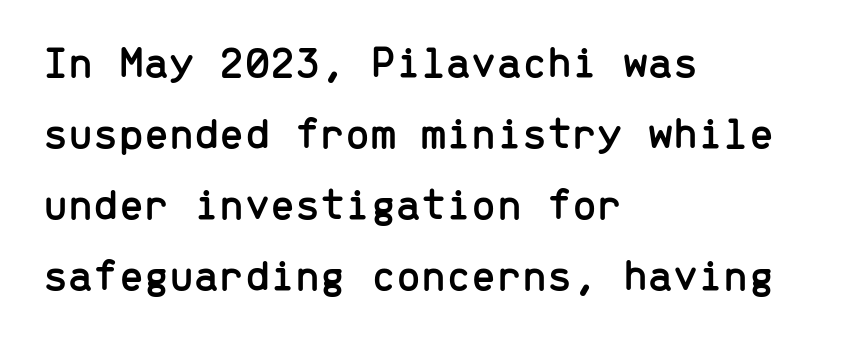
Designer's note — italics off, roman on. A bare baseline throughout the passage. The letters march in equal steps, a hallmark of fixed-pitch type. Reading down the block, your eye returns to a fixed left position each line. If you measured baseline to baseline, you'd find a middling distance.
